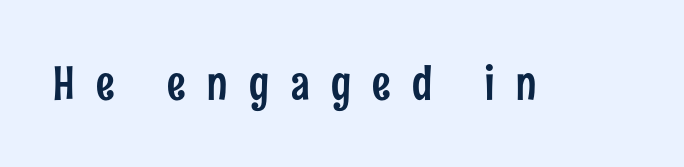
{"serif": "no", "italic": "no", "width": "condensed", "stroke_contrast": "low", "x_height": "medium", "monospaced": "no", "underline": "no", "letter_spacing": "wide", "letter_spacing_em": 0.47, "glyph_px": 46}
